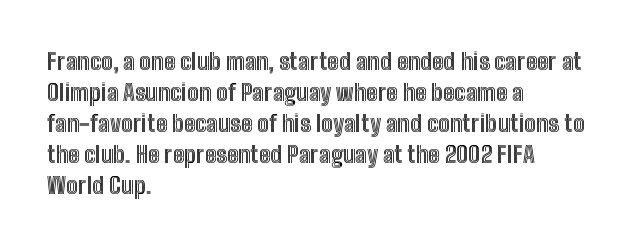
The designer left line spacing at the default. Glance below the letters and you will spot only blank space. The letters sit at their default tracking, neither squeezed nor spread. If you drew a line through each stem, it would be perfectly vertical. The compositor pushed each line to the left boundary.
